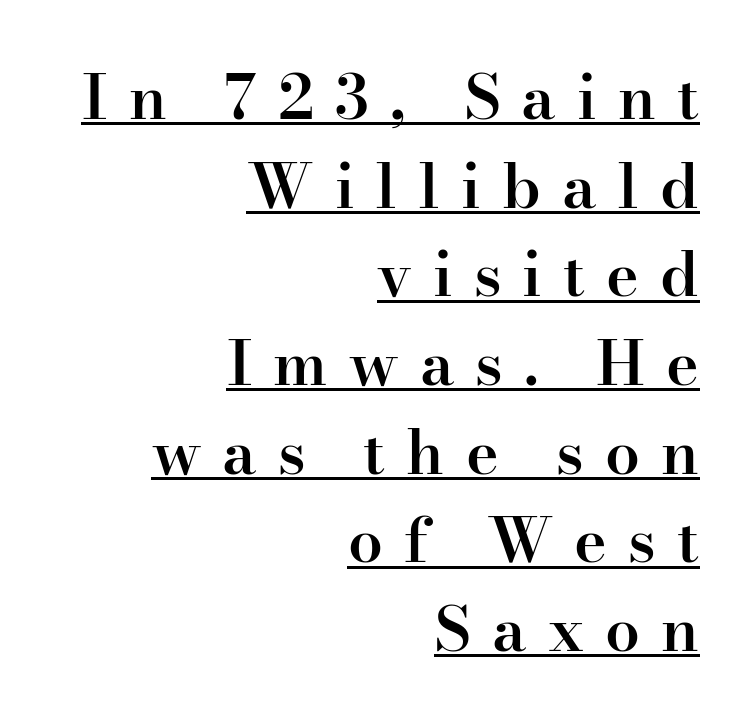
{"serif": "yes", "italic": "no", "bold": "semi", "weight": "semibold", "width": "normal", "stroke_contrast": "high", "x_height": "small", "monospaced": "no", "underline": "yes", "align": "right", "line_spacing": "normal", "line_spacing_ratio": 1.43, "letter_spacing": "wide", "letter_spacing_em": 0.34, "glyph_px": 62}
